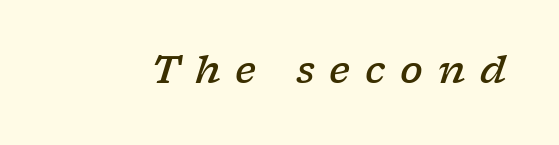
The image shows 38 px semibold, wide serif type, italic (leaning right); set unusually wide letter spacing (+0.39 em), not underlined; low stroke contrast and a medium x-height.
